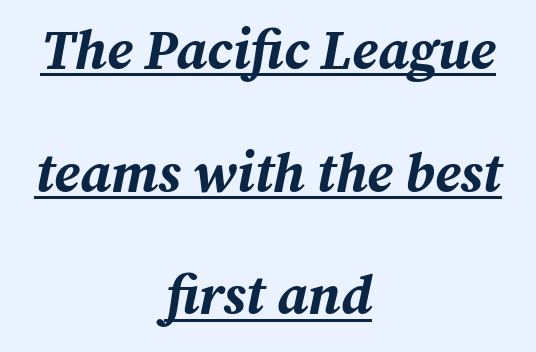
Q: Is the text bold? A: Yes.
Q: Is the text italic (slanted)? A: Yes, it leans right by about 12 degrees.
Q: Is the text underlined? A: Yes.
Q: How is the paragraph aligned? A: Centered.
Q: Is the spacing between letters normal or unusually wide? A: Normal.
Q: Is the spacing between lines tight, normal or loose? A: Loose.
Q: Width (condensed, normal, or wide)? A: Normal.
Q: Stroke contrast? A: Medium.
Q: x-height? A: Medium.
Q: Monospaced? A: No.
